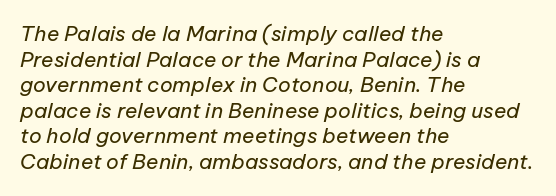
Q: Is the text bold? A: No.
Q: Is the text italic (slanted)? A: Yes, it leans right by about 12 degrees.
Q: Is the text underlined? A: No.
Q: How is the paragraph aligned? A: Left-aligned.
Q: Is the spacing between letters normal or unusually wide? A: Normal.
